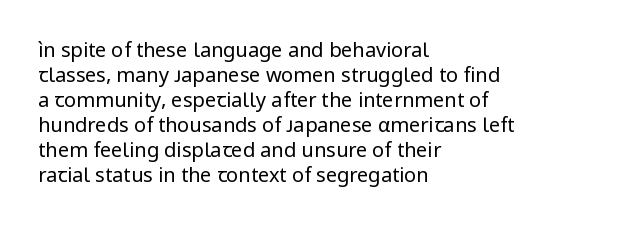
Underline: absent. These glyphs show unthickened strokes, regular width or finer. The leading is moderate, giving the passage an even texture. Upright lettering throughout.
